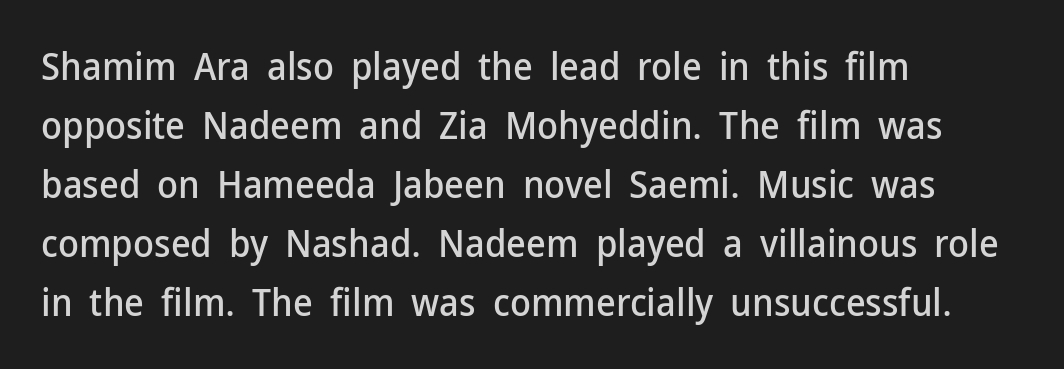
Posture: upright roman. Look at the tracking — it's just the regular setting, nothing added. A typesetter would call this leading conventional body-copy spacing. The passage shown is typed in a proportional face where columns would drift.
